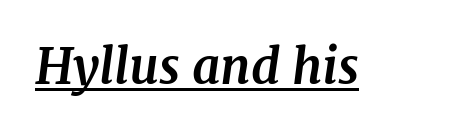
Q: Is the text bold? A: Yes.
Q: Is the text italic (slanted)? A: Yes, it leans right by about 7 degrees.
Q: Is the typeface a serif or a sans-serif typeface? A: Serif.
Q: Is the text underlined? A: Yes.
Q: Is the spacing between letters normal or unusually wide? A: Normal.
Q: Width (condensed, normal, or wide)? A: Normal.
Q: Stroke contrast? A: Medium.
Q: x-height? A: Medium.
Q: Monospaced? A: No.
